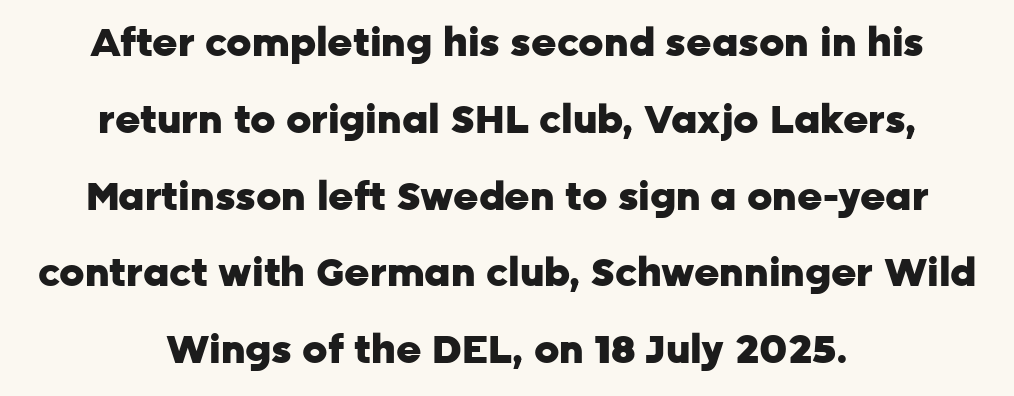
Q: Is the text bold? A: Yes.
Q: Is the text italic (slanted)? A: No, it is upright.
Q: Is the typeface a serif or a sans-serif typeface? A: Sans-serif.
Q: Is the text underlined? A: No.
Q: How is the paragraph aligned? A: Centered.
Q: Is the spacing between letters normal or unusually wide? A: Normal.
Q: Is the spacing between lines tight, normal or loose? A: Loose.
Q: Width (condensed, normal, or wide)? A: Normal.
Q: Stroke contrast? A: Low.
Q: x-height? A: Medium.
Q: Monospaced? A: No.
